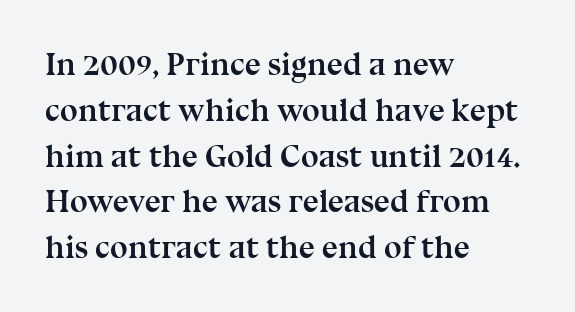
{"serif": "yes", "italic": "no", "bold": "yes", "weight": "semibold", "width": "normal", "stroke_contrast": "medium", "x_height": "medium", "monospaced": "no", "underline": "no", "align": "left", "line_spacing": "normal", "line_spacing_ratio": 1.43, "letter_spacing": "normal", "letter_spacing_em": 0.0, "glyph_px": 32}
